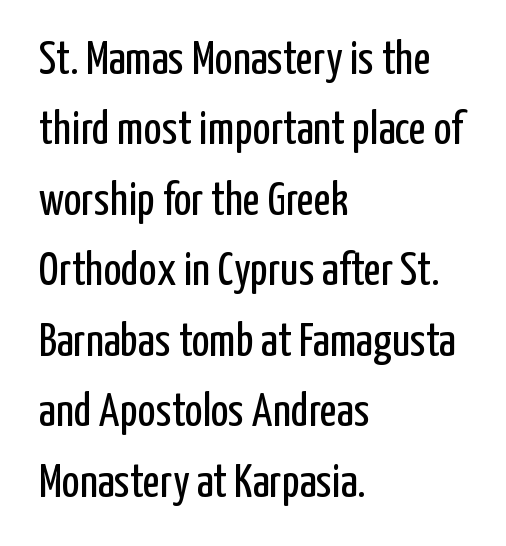
Q: Is the text bold? A: No.
Q: Is the text italic (slanted)? A: No, it is upright.
Q: Is the typeface a serif or a sans-serif typeface? A: Sans-serif.
Q: Is the text underlined? A: No.
Q: How is the paragraph aligned? A: Left-aligned.
Q: Is the spacing between letters normal or unusually wide? A: Normal.
Q: Is the spacing between lines tight, normal or loose? A: Normal.
Q: Width (condensed, normal, or wide)? A: Condensed.
Q: Stroke contrast? A: Low.
Q: x-height? A: Medium.
Q: Monospaced? A: No.
